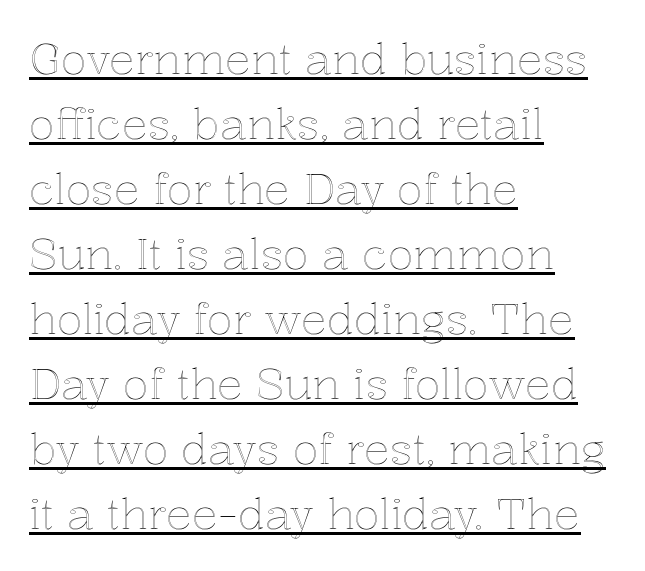
Q: Is the text italic (slanted)? A: No, it is upright.
Q: Is the text underlined? A: Yes.
Q: How is the paragraph aligned? A: Left-aligned.
Q: Is the spacing between letters normal or unusually wide? A: Normal.
Q: Is the spacing between lines tight, normal or loose? A: Normal.
Q: Width (condensed, normal, or wide)? A: Normal.
Q: x-height? A: Medium.
Q: Monospaced? A: No.
